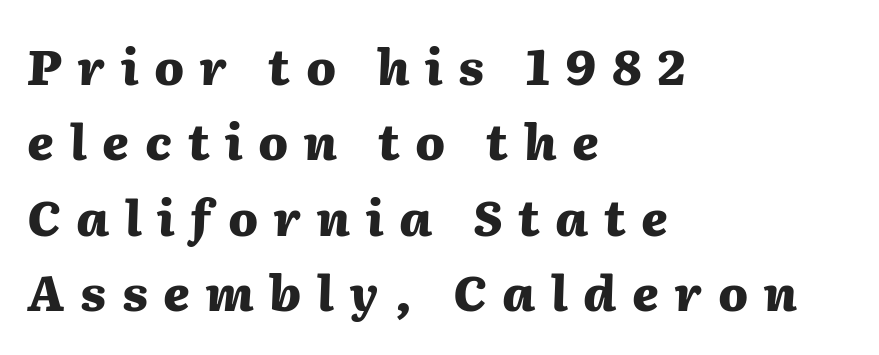
The image shows 49 px heavy type, italic (leaning right); set left-aligned, normal line spacing (1.54x), unusually wide letter spacing (+0.32 em), not underlined; medium stroke contrast and a medium x-height.
